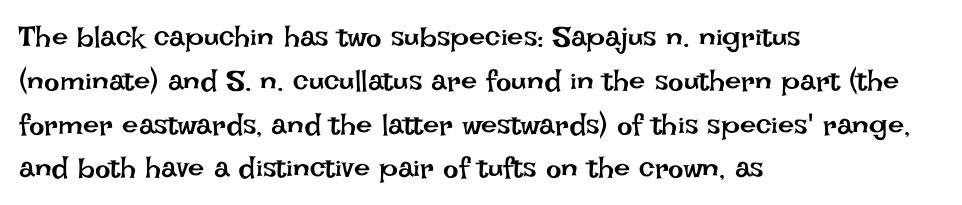
The image shows 29 px regular-weight type, upright; set left-aligned, normal line spacing (1.51x), normal letter spacing, not underlined; low stroke contrast and a large x-height.
